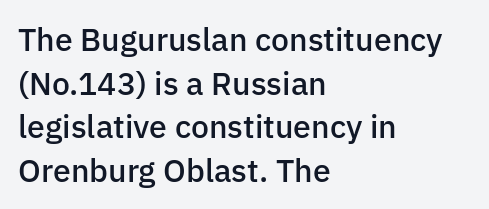
Slightly chunky letters — semibold, I'd say, not full bold. Standard letterfit; no display-style spreading of the glyphs. The font family rendered here belongs to the sans-serif group. Each new line begins a customary step beneath the previous one.
